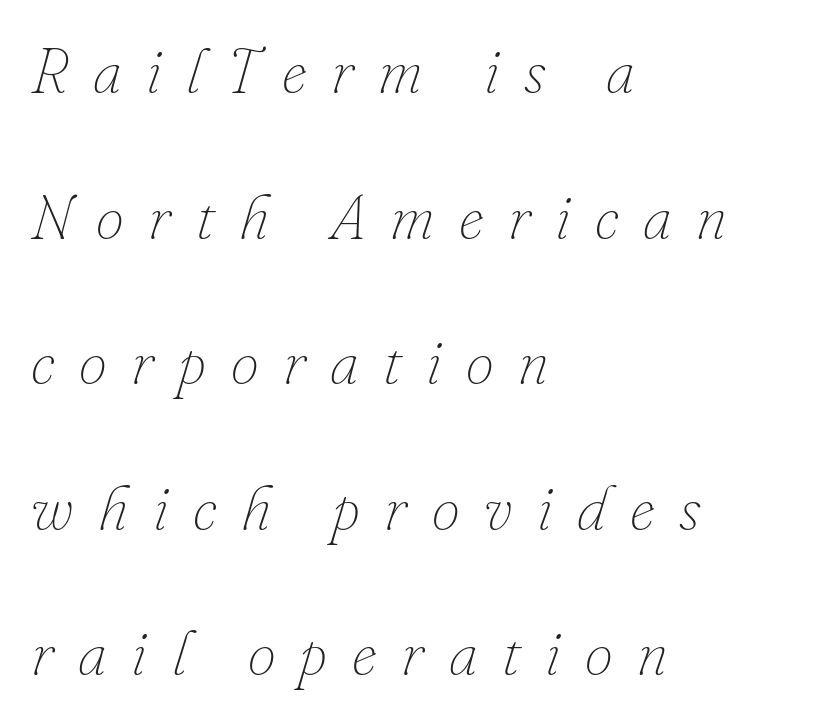
Q: Is the text bold? A: No.
Q: Is the text italic (slanted)? A: Yes, it leans right by about 16 degrees.
Q: Is the text underlined? A: No.
Q: How is the paragraph aligned? A: Left-aligned.
Q: Is the spacing between letters normal or unusually wide? A: Unusually wide.
Q: Is the spacing between lines tight, normal or loose? A: Loose.
Q: Width (condensed, normal, or wide)? A: Normal.
Q: Stroke contrast? A: Low.
Q: x-height? A: Small.
Q: Monospaced? A: No.
